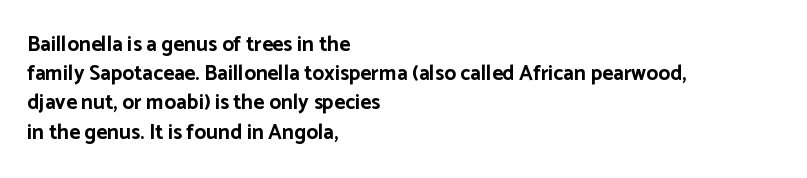
The image shows 21 px bold type, upright; set left-aligned, normal line spacing (1.39x), normal letter spacing, not underlined.
